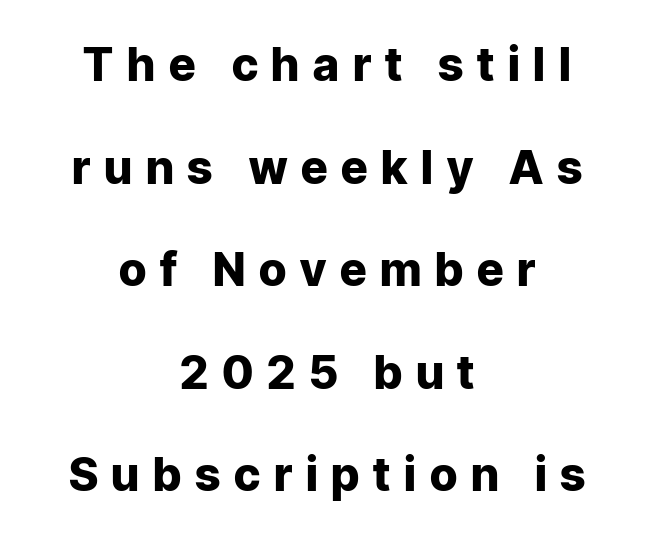
{"serif": "no", "italic": "no", "bold": "yes", "weight": "heavy", "width": "normal", "stroke_contrast": "low", "x_height": "medium", "monospaced": "no", "underline": "no", "align": "center", "line_spacing": "loose", "line_spacing_ratio": 2.23, "letter_spacing": "wide", "letter_spacing_em": 0.3, "glyph_px": 46}
